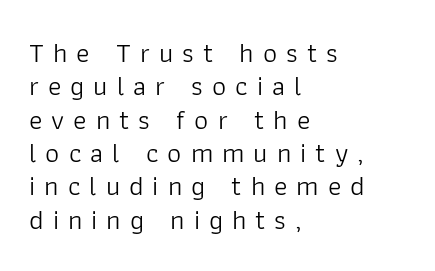
Q: Is the text bold? A: No.
Q: Is the text italic (slanted)? A: No, it is upright.
Q: Is the typeface a serif or a sans-serif typeface? A: Sans-serif.
Q: Is the text underlined? A: No.
Q: How is the paragraph aligned? A: Left-aligned.
Q: Is the spacing between letters normal or unusually wide? A: Unusually wide.
Q: Width (condensed, normal, or wide)? A: Normal.
Q: Stroke contrast? A: Low.
Q: x-height? A: Medium.
Q: Monospaced? A: No.
